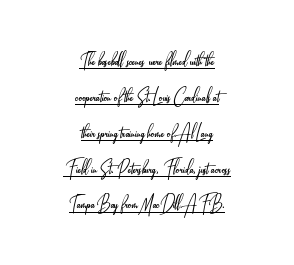
{"bold": "no", "underline": "yes", "align": "center", "line_spacing": "normal", "line_spacing_ratio": 1.63, "letter_spacing": "normal", "letter_spacing_em": 0.0, "glyph_px": 22}
